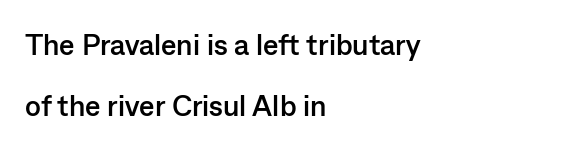
The letters advance in unequal steps, a hallmark of proportional type. Italic: no, the glyphs are upright roman. Quick note: underline off. Letterform terminals end flat and unadorned throughout the passage. No extra tracking has been applied to these lines.
